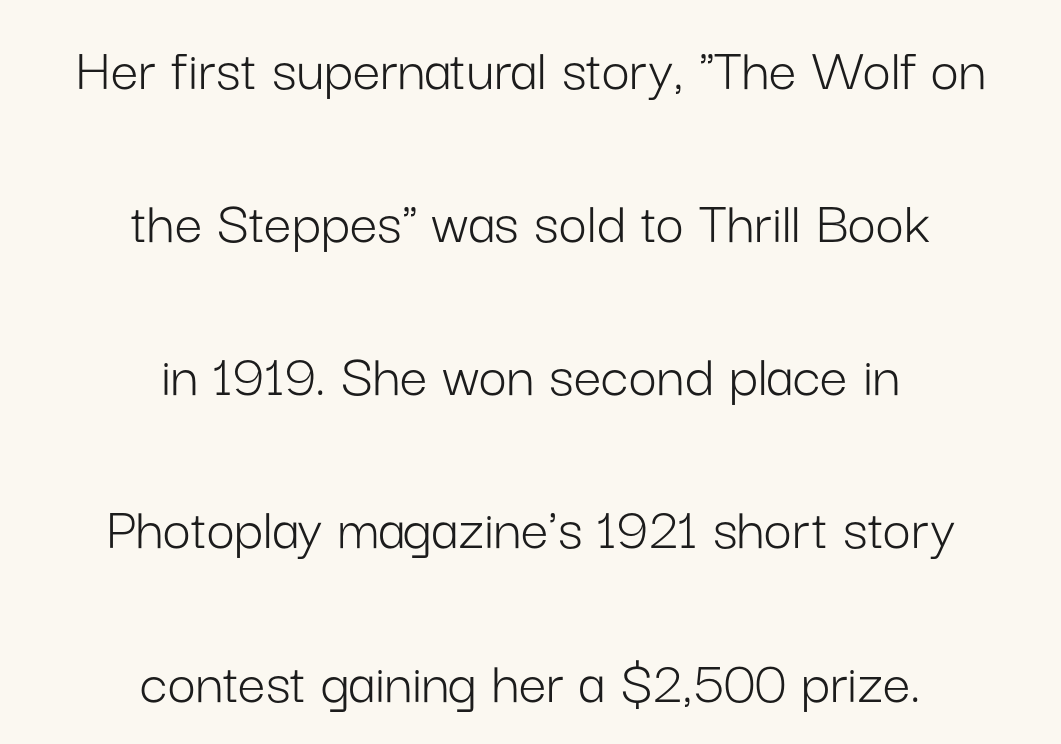
{"serif": "no", "italic": "no", "bold": "no", "weight": "light", "width": "normal", "stroke_contrast": "low", "x_height": "medium", "monospaced": "no", "underline": "no", "align": "center", "line_spacing": "loose", "line_spacing_ratio": 2.47, "letter_spacing": "normal", "letter_spacing_em": 0.0, "glyph_px": 62}
